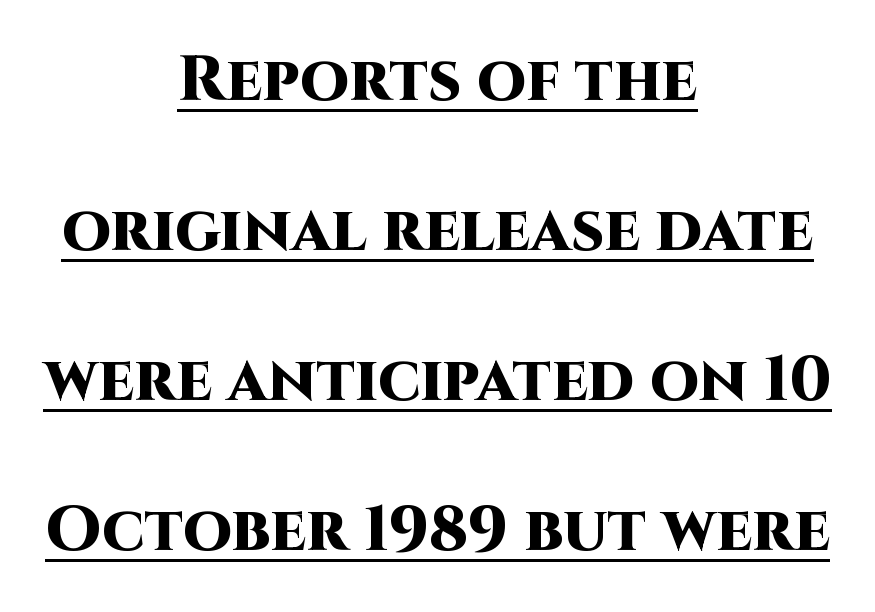
{"serif": "no", "italic": "no", "bold": "yes", "weight": "heavy", "width": "normal", "stroke_contrast": "high", "x_height": "large", "monospaced": "no", "underline": "yes", "align": "center", "line_spacing": "loose", "line_spacing_ratio": 2.38, "letter_spacing": "normal", "letter_spacing_em": 0.0, "glyph_px": 63}
